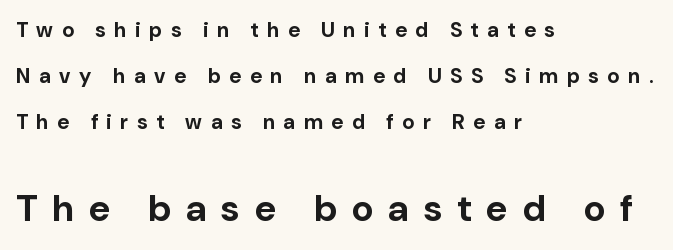
{"serif": "no", "italic": "no", "bold": "yes", "weight": "bold", "width": "normal", "stroke_contrast": "low", "x_height": "medium", "monospaced": "no", "underline": "no", "align": "left", "line_spacing": "loose", "line_spacing_ratio": 2.2, "letter_spacing": "wide", "letter_spacing_em": 0.41, "larger_block": "second", "size_ratio": 1.76, "glyph_px": 37}
